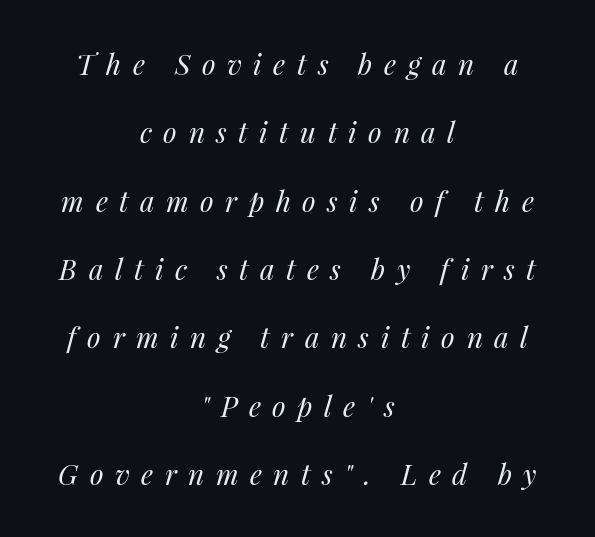
Students, observe: this is what heavily led, spacious text looks like. The letters advance in unequal steps, a hallmark of proportional type. This reads as an unemphasized weight, regular at the heaviest. Tracking here is generous; glyphs stand well apart from one another.
